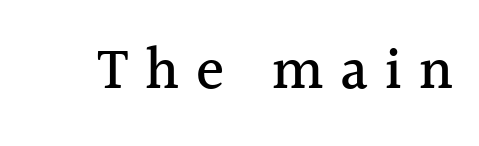
{"serif": "yes", "italic": "no", "width": "normal", "x_height": "medium", "monospaced": "no", "underline": "no", "letter_spacing": "wide", "letter_spacing_em": 0.28, "glyph_px": 59}
